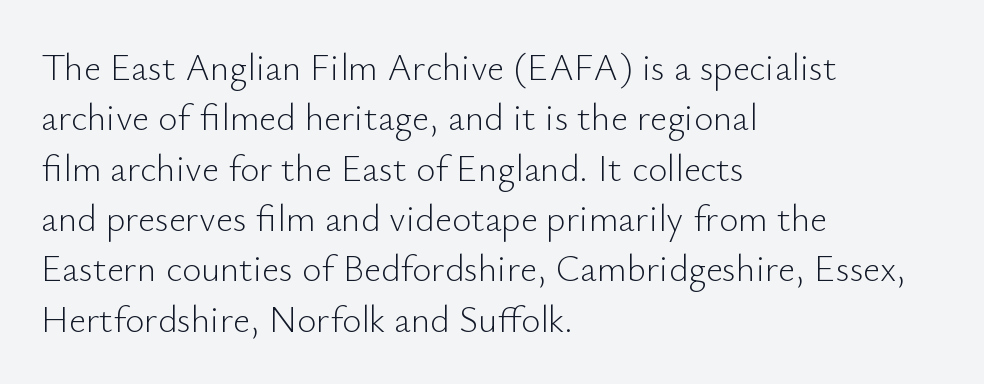
Q: Is the text bold? A: No.
Q: Is the text italic (slanted)? A: No, it is upright.
Q: Is the typeface a serif or a sans-serif typeface? A: Sans-serif.
Q: Is the text underlined? A: No.
Q: How is the paragraph aligned? A: Left-aligned.
Q: Is the spacing between letters normal or unusually wide? A: Normal.
Q: Is the spacing between lines tight, normal or loose? A: Normal.
Q: Width (condensed, normal, or wide)? A: Normal.
Q: Stroke contrast? A: Low.
Q: x-height? A: Small.
Q: Monospaced? A: No.
